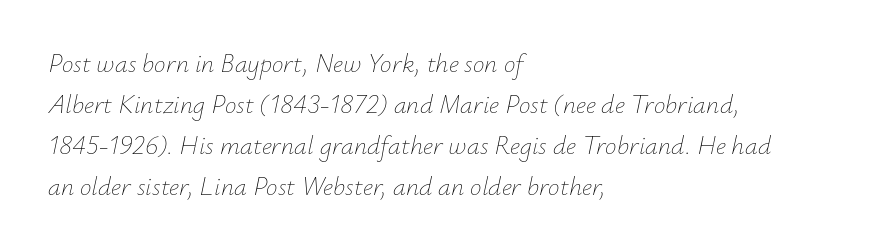
Q: Is the text bold? A: No.
Q: Is the text italic (slanted)? A: Yes, it leans right by about 12 degrees.
Q: Is the text underlined? A: No.
Q: How is the paragraph aligned? A: Left-aligned.
Q: Is the spacing between letters normal or unusually wide? A: Normal.
Q: Is the spacing between lines tight, normal or loose? A: Normal.
